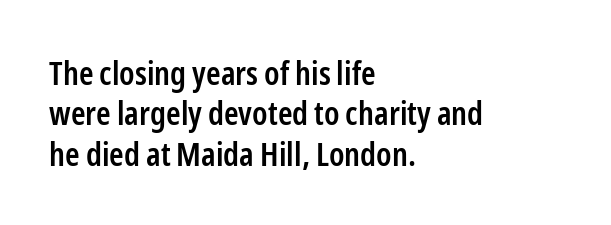
The face used here is rendered with its standard letterfit. Grotesque or geometric, the face here clearly has no serifs. Line beginnings align vertically; line endings do not. Characters remain perfectly vertical along every line. The passage shown is typed in a proportional face where columns would drift.
